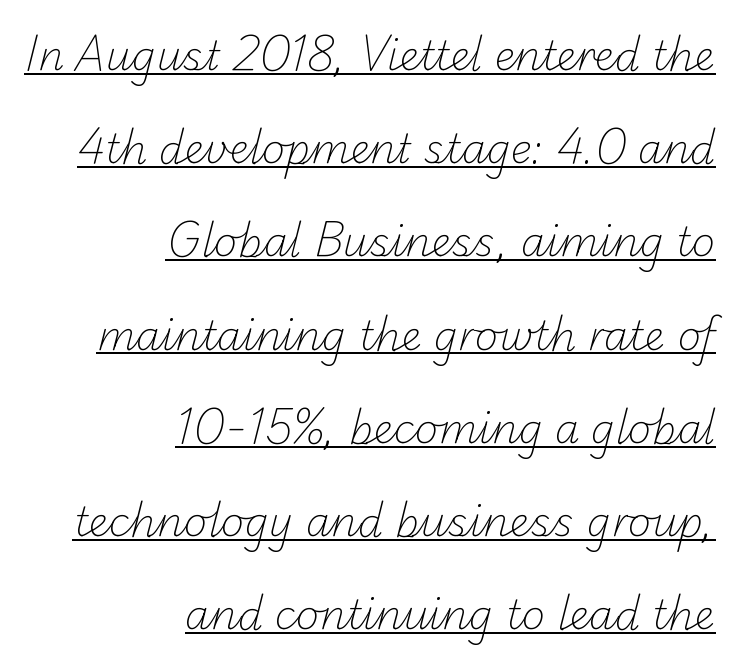
Students, observe: this is what heavily led, spacious text looks like. Notice how the passage keeps a crisp vertical edge on the right only. Underlining? Definitely there. Stroke terminals: plain, sans-serif. The typeface has the unassuming heft of standard copy or less.
